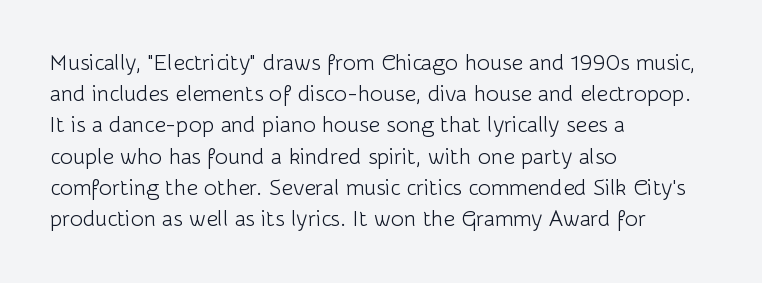
The image shows 22 px text type, upright; set left-aligned, normal line spacing (1.42x), normal letter spacing, not underlined.
